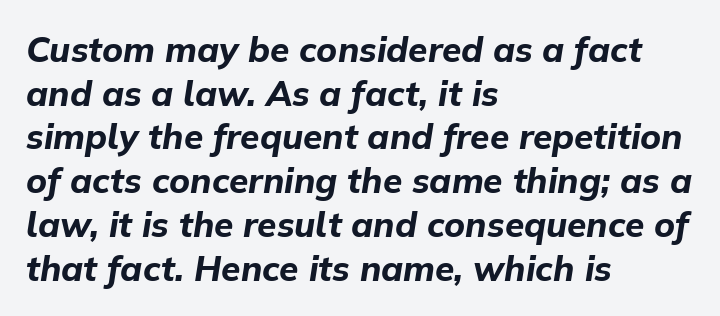
This sample uses an oblique cut, with every glyph tilted off the vertical. Does the copy run flush right? No — it runs flush left. Proportional: the letters do not fall into vertical columns. Each row of text sits above clean, open space.
